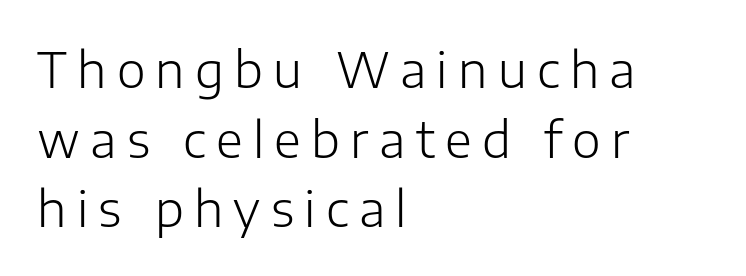
The image shows 49 px light sans-serif type, upright; set left-aligned, normal line spacing (1.42x), unusually wide letter spacing (+0.21 em), not underlined; low stroke contrast and a medium x-height.
